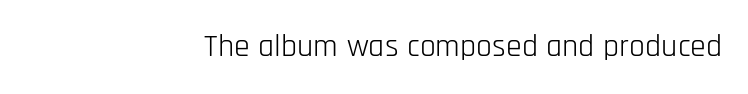
Words appear dense and cohesive because spacing is normal. Every character sits straight up, as roman type does. Serifs: no, the terminals of the letterforms are clean. Each letter keeps its own natural width here, so spacing adapts to shape.
